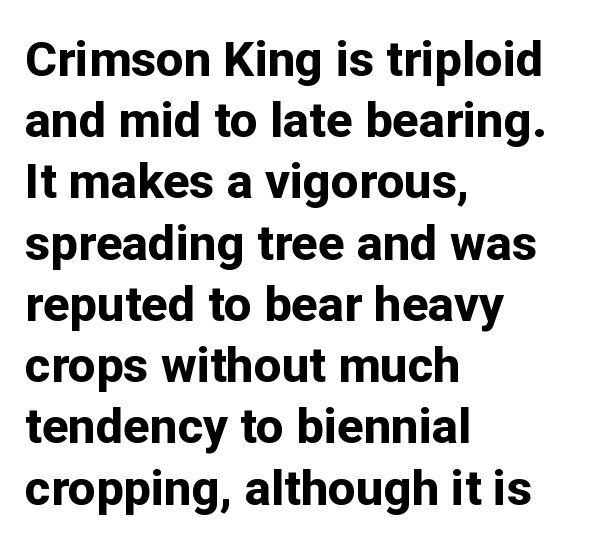
The image shows 49 px bold sans-serif type, upright; set left-aligned, normal line spacing (1.25x), normal letter spacing, not underlined; low stroke contrast and a medium x-height.
